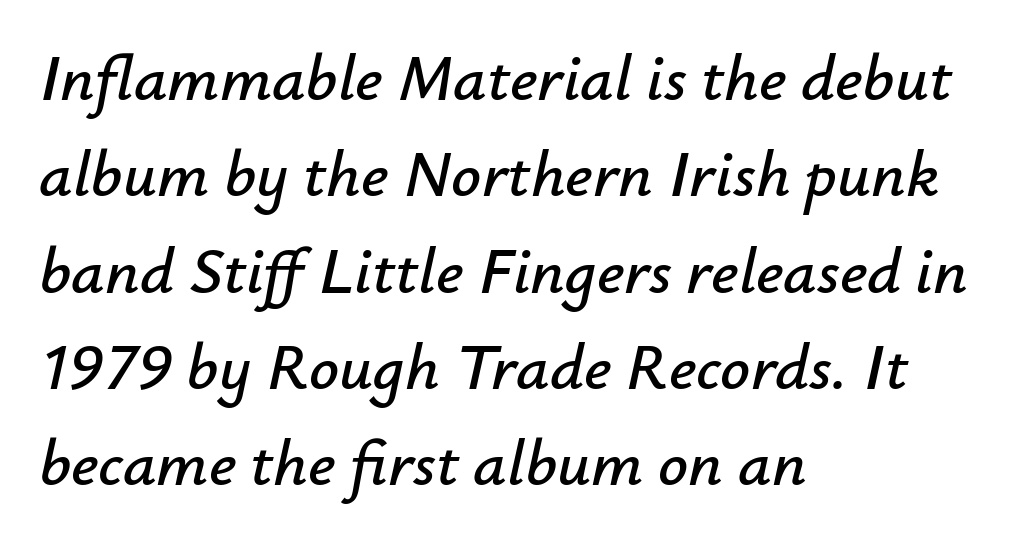
Q: Is the text italic (slanted)? A: Yes, it leans right by about 12 degrees.
Q: Is the text underlined? A: No.
Q: How is the paragraph aligned? A: Left-aligned.
Q: Is the spacing between letters normal or unusually wide? A: Normal.
Q: Is the spacing between lines tight, normal or loose? A: Normal.
Q: Width (condensed, normal, or wide)? A: Normal.
Q: Stroke contrast? A: Low.
Q: x-height? A: Small.
Q: Monospaced? A: No.
